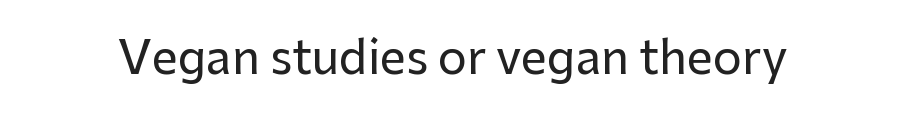
The image shows 46 px sans-serif type, upright; set normal letter spacing, not underlined; low stroke contrast and a medium x-height.
